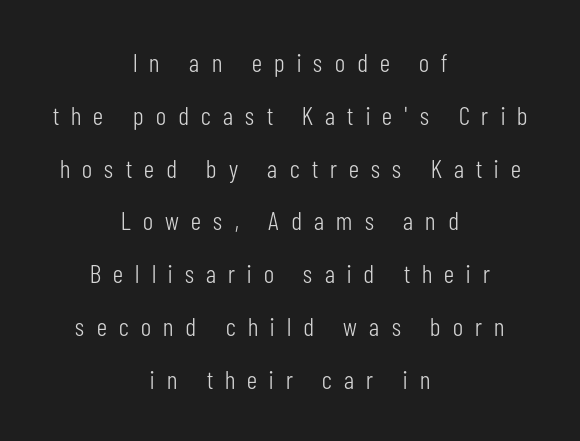
Q: Is the text bold? A: No.
Q: Is the text italic (slanted)? A: No, it is upright.
Q: Is the text underlined? A: No.
Q: How is the paragraph aligned? A: Centered.
Q: Is the spacing between letters normal or unusually wide? A: Unusually wide.
Q: Is the spacing between lines tight, normal or loose? A: Loose.
